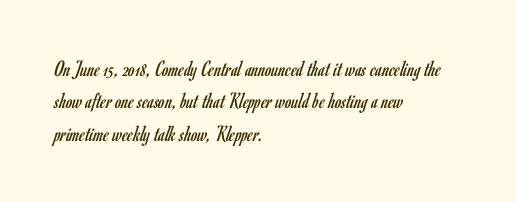
{"bold": "no", "underline": "no", "align": "left", "line_spacing": "normal", "line_spacing_ratio": 1.41, "letter_spacing": "normal", "letter_spacing_em": 0.0, "glyph_px": 23}
